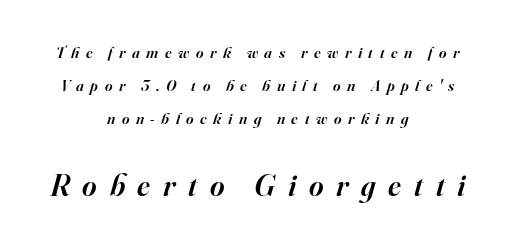
Q: Is the text bold? A: Semi-bold.
Q: Is the text italic (slanted)? A: Yes, it leans right by about 16 degrees.
Q: Is the typeface a serif or a sans-serif typeface? A: Serif.
Q: Is the text underlined? A: No.
Q: How is the paragraph aligned? A: Centered.
Q: Is the spacing between letters normal or unusually wide? A: Unusually wide.
Q: Is the spacing between lines tight, normal or loose? A: Loose.
Q: Which block of text is set in a larger size, the first (top) or the second (bottom)? A: The second (bottom) one.
Q: Width (condensed, normal, or wide)? A: Normal.
Q: Stroke contrast? A: High.
Q: x-height? A: Small.
Q: Monospaced? A: No.
